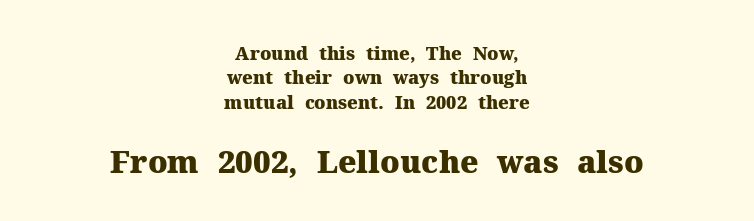
Looks like regular typesetting: each glyph gets only the width it needs. Unlike italic type, these characters show no tilt at all. Horizontal bands of white between lines are of average thickness. How are the letters spaced? Ordinarily, with no added tracking. The more generous point size was reserved for the lower chunk. Short and long lines alike share a common midpoint.
